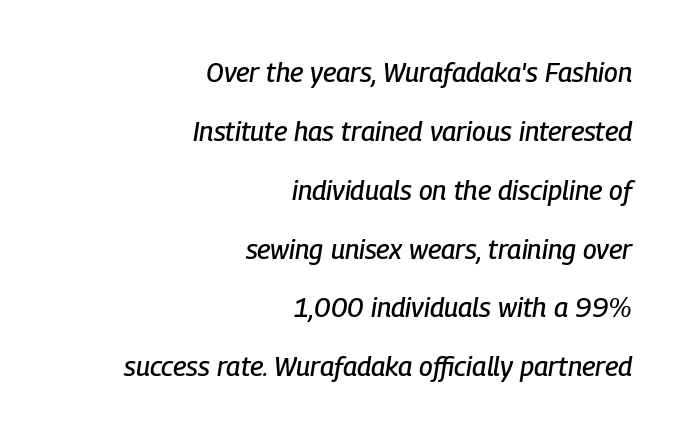
{"italic": "yes", "lean": "right", "slant_degrees": 9, "underline": "no", "align": "right", "line_spacing": "loose", "line_spacing_ratio": 2.18, "letter_spacing": "normal", "letter_spacing_em": 0.0, "glyph_px": 27}
